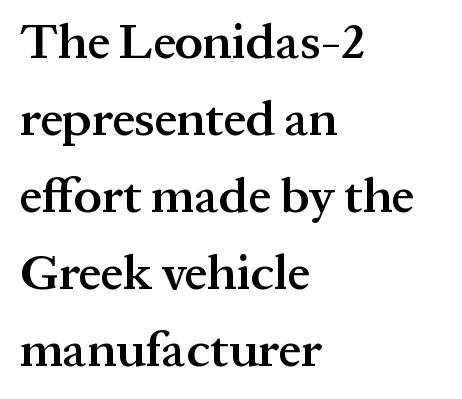
The image shows 50 px semibold serif type, upright; set left-aligned, normal line spacing (1.54x), normal letter spacing, not underlined; medium stroke contrast and a medium x-height.
